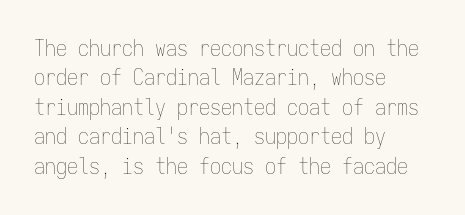
Q: Is the text bold? A: No.
Q: Is the text italic (slanted)? A: No, it is upright.
Q: Is the text underlined? A: No.
Q: How is the paragraph aligned? A: Left-aligned.
Q: Is the spacing between letters normal or unusually wide? A: Normal.
Q: Is the spacing between lines tight, normal or loose? A: Normal.
